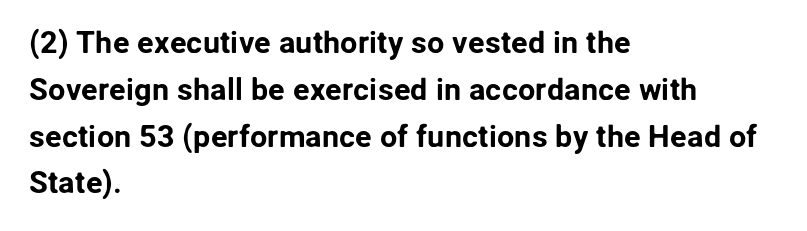
Q: Is the text italic (slanted)? A: No, it is upright.
Q: Is the typeface a serif or a sans-serif typeface? A: Sans-serif.
Q: Is the text underlined? A: No.
Q: How is the paragraph aligned? A: Left-aligned.
Q: Is the spacing between letters normal or unusually wide? A: Normal.
Q: Is the spacing between lines tight, normal or loose? A: Normal.
Q: Width (condensed, normal, or wide)? A: Normal.
Q: Stroke contrast? A: Low.
Q: x-height? A: Medium.
Q: Monospaced? A: No.
